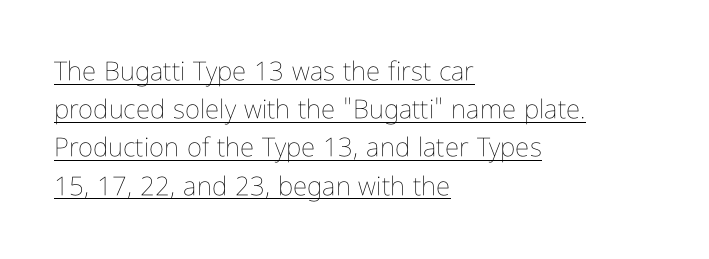
The image shows 26 px text type, upright; set left-aligned, normal line spacing (1.47x), normal letter spacing, underlined.
